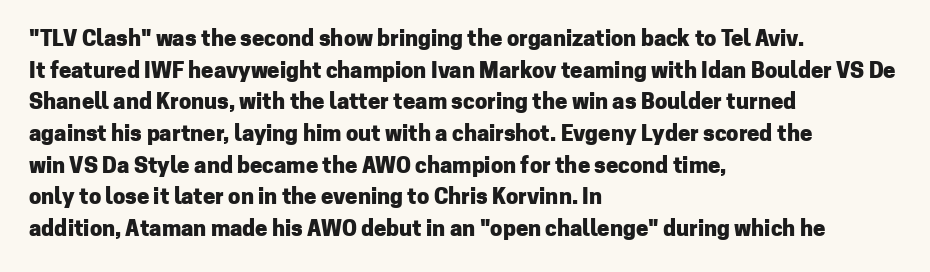
The image shows 22 px bold type, upright; set left-aligned, normal line spacing (1.44x), normal letter spacing, not underlined.
